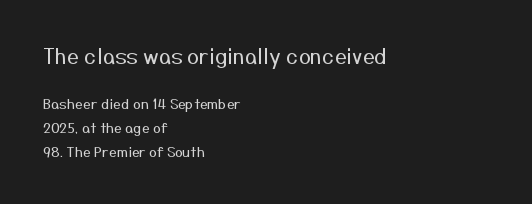
Q: Is the text bold? A: No.
Q: Is the text italic (slanted)? A: No, it is upright.
Q: Is the text underlined? A: No.
Q: How is the paragraph aligned? A: Left-aligned.
Q: Is the spacing between letters normal or unusually wide? A: Normal.
Q: Is the spacing between lines tight, normal or loose? A: Normal.
Q: Which block of text is set in a larger size, the first (top) or the second (bottom)? A: The first (top) one.
